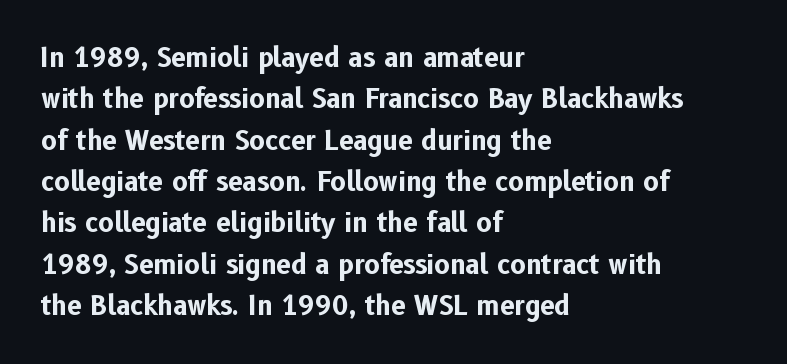
{"italic": "no", "bold": "yes", "underline": "no", "align": "left", "line_spacing": "normal", "line_spacing_ratio": 1.59, "letter_spacing": "normal", "letter_spacing_em": 0.0, "glyph_px": 26}
